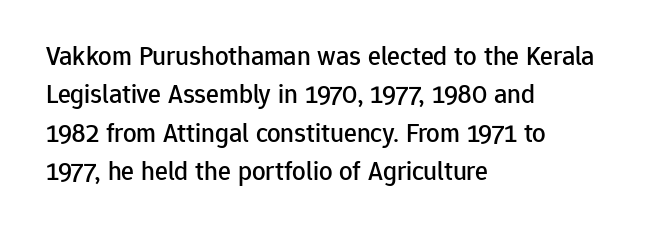
The image shows 27 px text type, upright; set left-aligned, normal line spacing (1.42x), normal letter spacing, not underlined.
